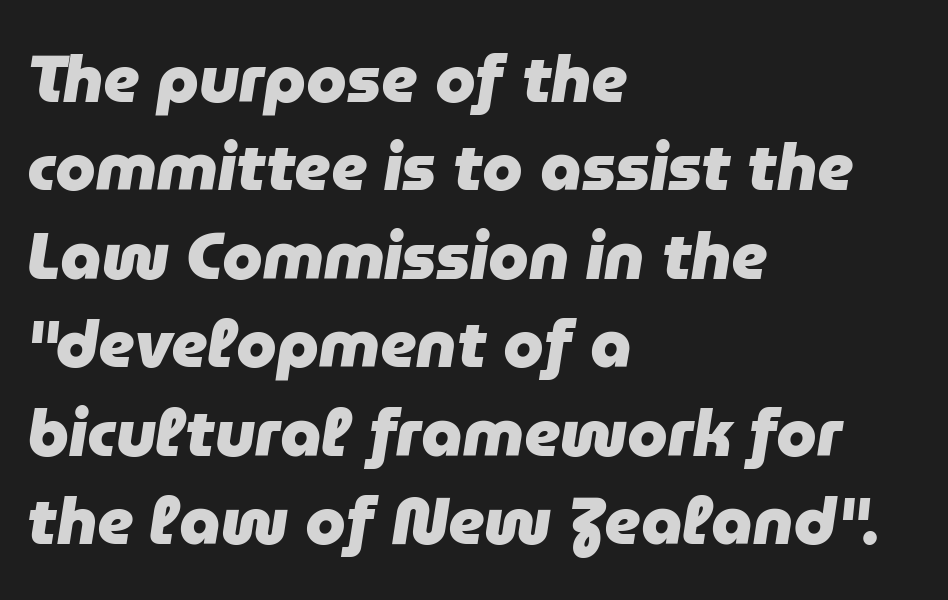
Q: Is the text bold? A: Yes.
Q: Is the text italic (slanted)? A: Yes, it leans right by about 9 degrees.
Q: Is the text underlined? A: No.
Q: How is the paragraph aligned? A: Left-aligned.
Q: Is the spacing between letters normal or unusually wide? A: Normal.
Q: Is the spacing between lines tight, normal or loose? A: Normal.
Q: Width (condensed, normal, or wide)? A: Normal.
Q: Stroke contrast? A: Low.
Q: x-height? A: Medium.
Q: Monospaced? A: No.
